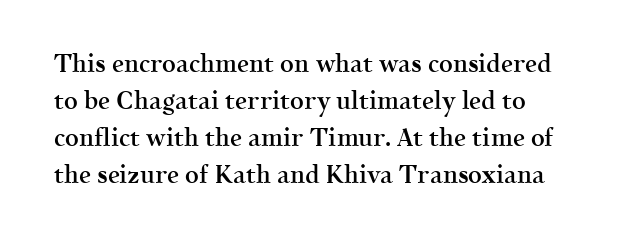
The passage shown is not underscored anywhere. This rendering leaves character spacing at its baseline value. Posture: vertical. Bold? Not quite — semibold, heavier than regular but stopping short.
